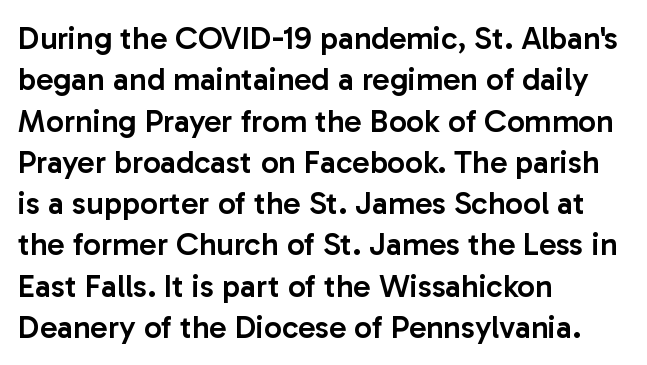
{"serif": "no", "italic": "no", "bold": "semi", "weight": "semibold", "width": "normal", "stroke_contrast": "low", "x_height": "medium", "monospaced": "no", "underline": "no", "align": "left", "line_spacing": "normal", "line_spacing_ratio": 1.29, "letter_spacing": "normal", "letter_spacing_em": 0.0, "glyph_px": 32}
